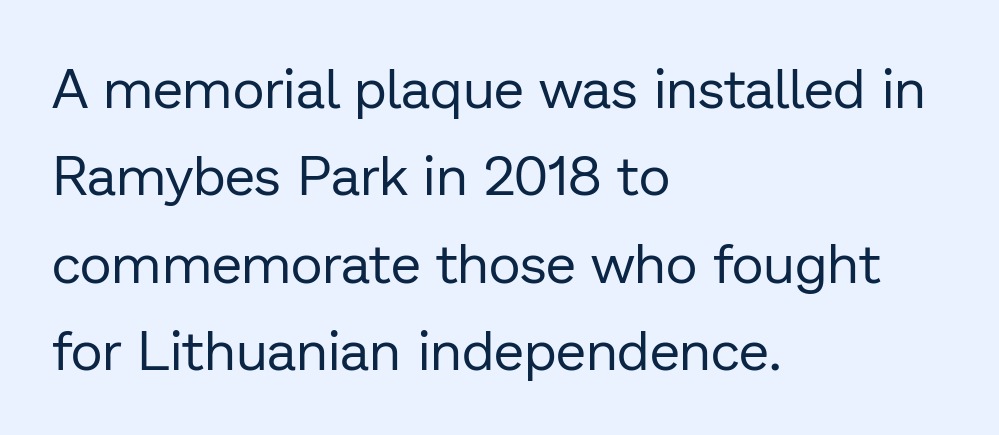
The image shows 55 px regular-weight sans-serif type, upright; set left-aligned, normal line spacing (1.59x), normal letter spacing, not underlined; low stroke contrast and a medium x-height.
